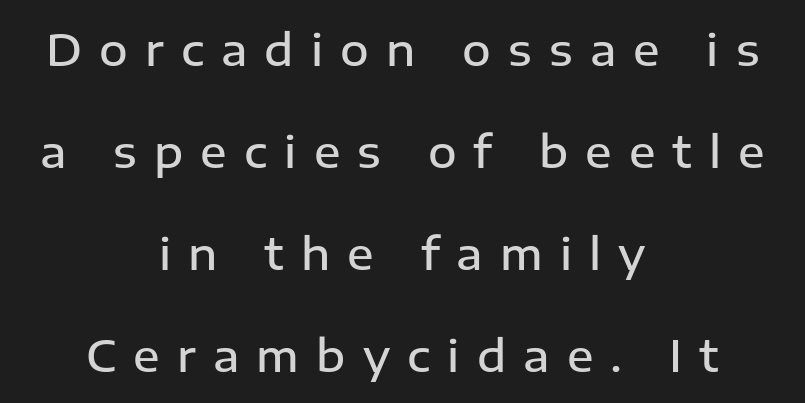
The lettering holds an erect, upright posture throughout. Only glyphs here, with clear space below each row. The face used here is proportionally spaced, like ordinary book or web type. Neither beginnings nor endings align; midpoints do. Does the weight exceed regular? Yes, but only to semibold.
